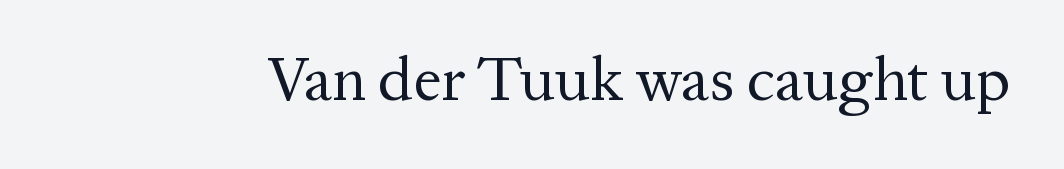
{"serif": "yes", "italic": "no", "bold": "no", "weight": "regular", "width": "normal", "stroke_contrast": "medium", "x_height": "medium", "monospaced": "no", "underline": "no", "letter_spacing": "normal", "letter_spacing_em": 0.0, "glyph_px": 62}
